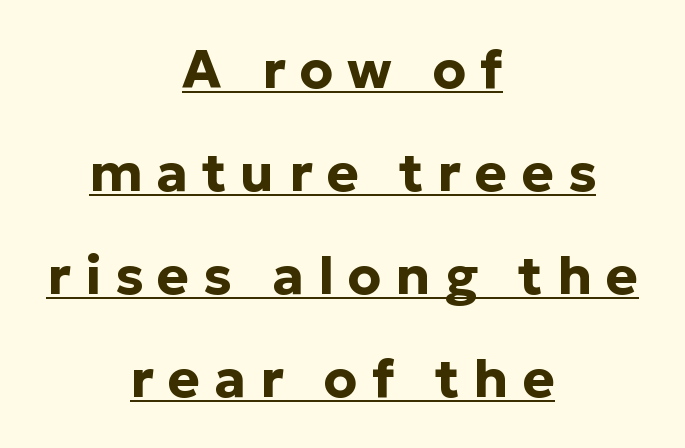
The setting favours the middle, as headings and verse often do. Quick note: underline on. The line texture is sparse and dotted thanks to wide tracking. Typesetter's note: full bold, strokes at maximum text heaviness. The lettering holds an erect, upright posture throughout. In terms of letterform style, serifs are entirely absent.
